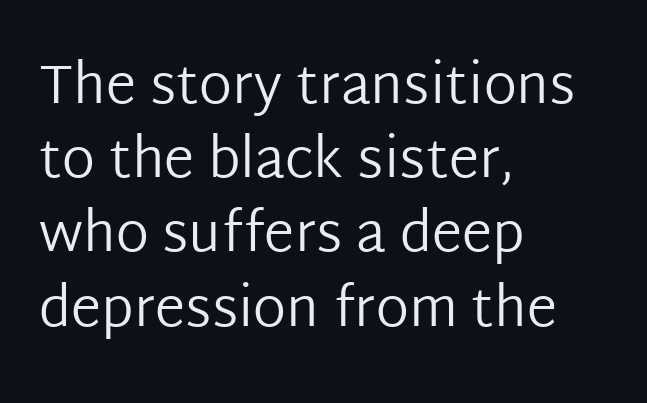
{"serif": "no", "italic": "no", "bold": "no", "weight": "regular", "width": "normal", "stroke_contrast": "low", "x_height": "medium", "monospaced": "no", "underline": "no", "align": "left", "line_spacing": "normal", "line_spacing_ratio": 1.35, "letter_spacing": "normal", "letter_spacing_em": 0.0, "glyph_px": 55}
